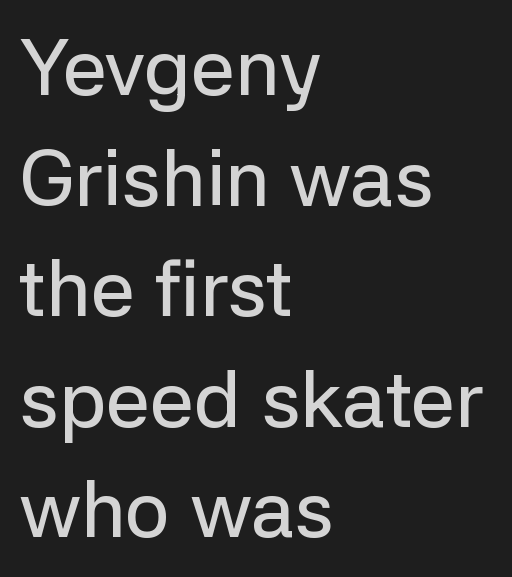
Q: Is the text italic (slanted)? A: No, it is upright.
Q: Is the typeface a serif or a sans-serif typeface? A: Sans-serif.
Q: Is the text underlined? A: No.
Q: How is the paragraph aligned? A: Left-aligned.
Q: Is the spacing between letters normal or unusually wide? A: Normal.
Q: Is the spacing between lines tight, normal or loose? A: Normal.
Q: Width (condensed, normal, or wide)? A: Normal.
Q: Stroke contrast? A: Low.
Q: x-height? A: Medium.
Q: Monospaced? A: No.
